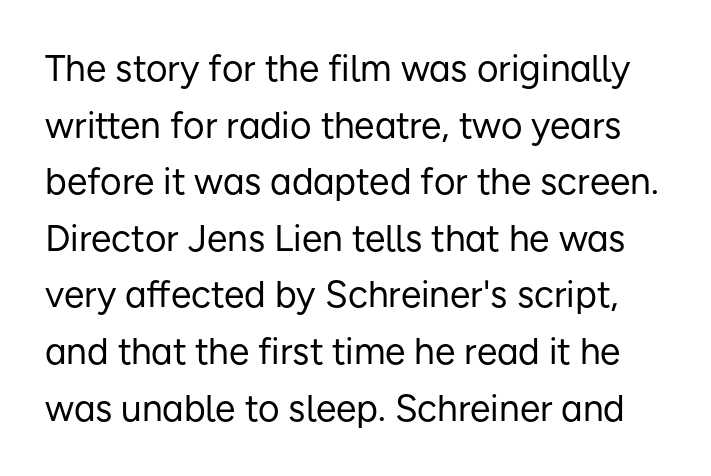
The image shows 37 px regular-weight sans-serif type, upright; set normal line spacing (1.53x), normal letter spacing, not underlined; low stroke contrast and a medium x-height.
